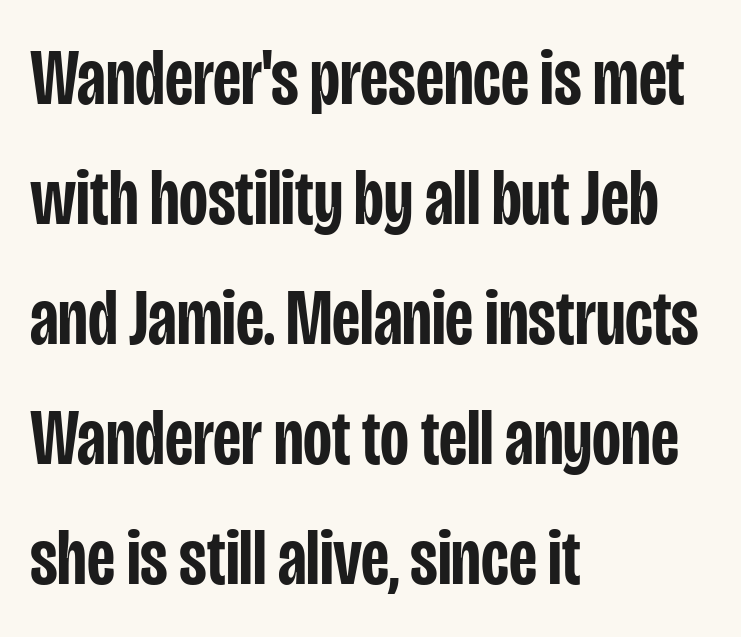
{"serif": "no", "italic": "no", "bold": "semi", "weight": "semibold", "width": "condensed", "stroke_contrast": "low", "x_height": "large", "monospaced": "no", "underline": "no", "align": "left", "line_spacing": "normal", "line_spacing_ratio": 1.52, "letter_spacing": "normal", "letter_spacing_em": 0.0, "glyph_px": 79}
